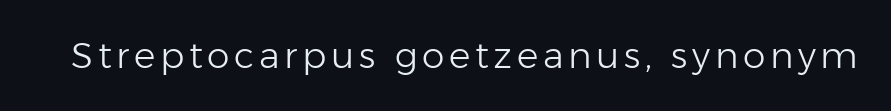
{"serif": "no", "italic": "no", "bold": "no", "weight": "light", "width": "normal", "stroke_contrast": "low", "x_height": "medium", "monospaced": "no", "underline": "no", "glyph_px": 36}
